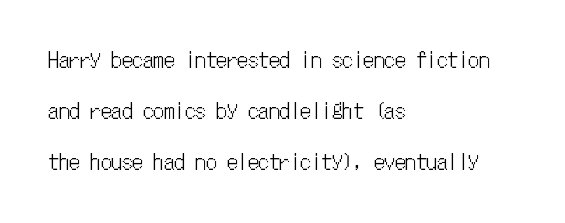
Q: Is the text italic (slanted)? A: No, it is upright.
Q: Is the text underlined? A: No.
Q: How is the paragraph aligned? A: Left-aligned.
Q: Is the spacing between letters normal or unusually wide? A: Normal.
Q: Is the spacing between lines tight, normal or loose? A: Loose.
